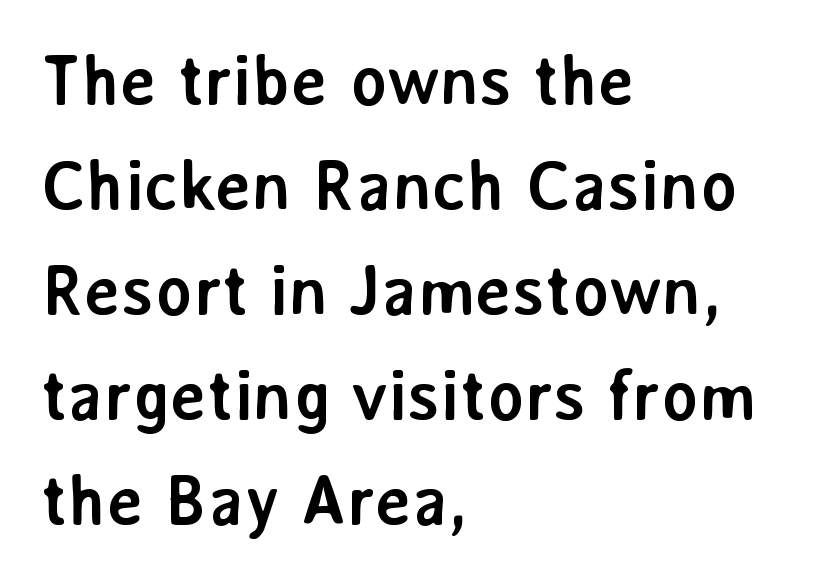
{"serif": "no", "italic": "no", "bold": "yes", "weight": "semibold", "width": "normal", "stroke_contrast": "low", "x_height": "medium", "monospaced": "no", "underline": "no", "align": "left", "line_spacing": "normal", "line_spacing_ratio": 1.5, "letter_spacing": "normal", "letter_spacing_em": 0.0, "glyph_px": 70}
